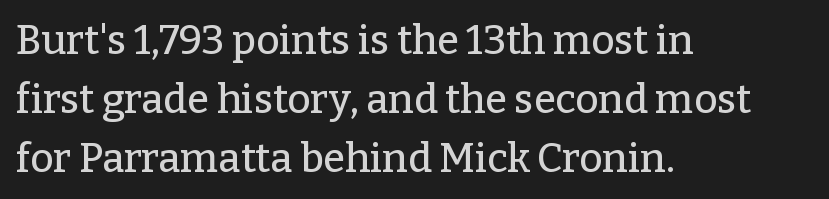
{"serif": "yes", "italic": "no", "width": "normal", "stroke_contrast": "low", "x_height": "medium", "monospaced": "no", "underline": "no", "align": "left", "line_spacing": "normal", "line_spacing_ratio": 1.47, "letter_spacing": "normal", "letter_spacing_em": 0.0, "glyph_px": 40}
